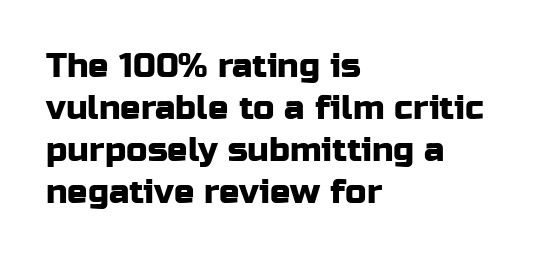
Q: Is the text italic (slanted)? A: No, it is upright.
Q: Is the typeface a serif or a sans-serif typeface? A: Sans-serif.
Q: Is the text underlined? A: No.
Q: How is the paragraph aligned? A: Left-aligned.
Q: Is the spacing between letters normal or unusually wide? A: Normal.
Q: Width (condensed, normal, or wide)? A: Normal.
Q: Stroke contrast? A: Low.
Q: x-height? A: Medium.
Q: Monospaced? A: No.
